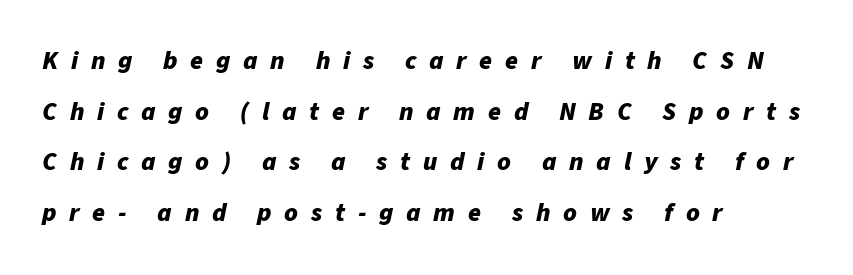
{"italic": "yes", "lean": "right", "slant_degrees": 11, "bold": "yes", "underline": "no", "align": "left", "line_spacing": "loose", "line_spacing_ratio": 1.95, "letter_spacing": "wide", "letter_spacing_em": 0.49, "glyph_px": 26}
